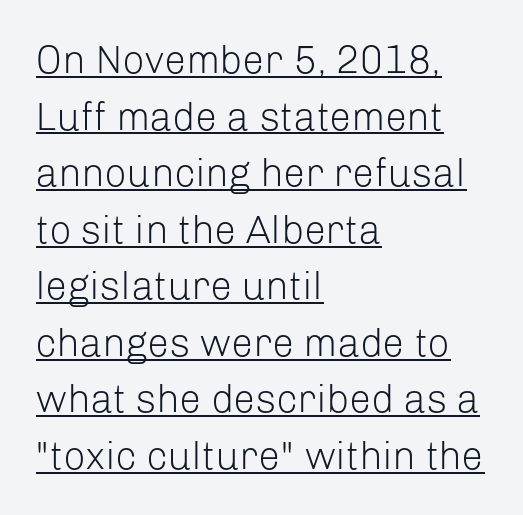
Note the varied advance widths — an 'i' is clearly narrower than an 'm'. Weight class: somewhere from thin through regular. How are the letters spaced? Ordinarily, with no added tracking. Vertical spacing — default. Are there feet on the stems? There aren't — it's a sans.
